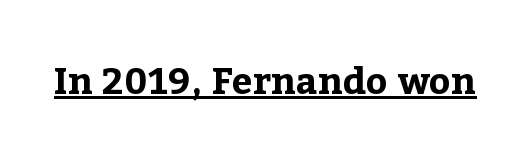
The image shows 37 px bold serif type, upright; set normal letter spacing, underlined; low stroke contrast and a medium x-height.
